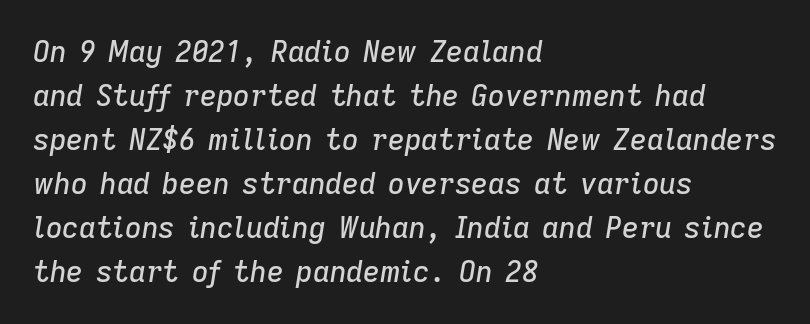
{"italic": "yes", "lean": "right", "slant_degrees": 9, "width": "normal", "stroke_contrast": "low", "x_height": "medium", "monospaced": "no", "underline": "no", "align": "left", "line_spacing": "normal", "line_spacing_ratio": 1.52, "letter_spacing": "normal", "letter_spacing_em": 0.0, "glyph_px": 29}
